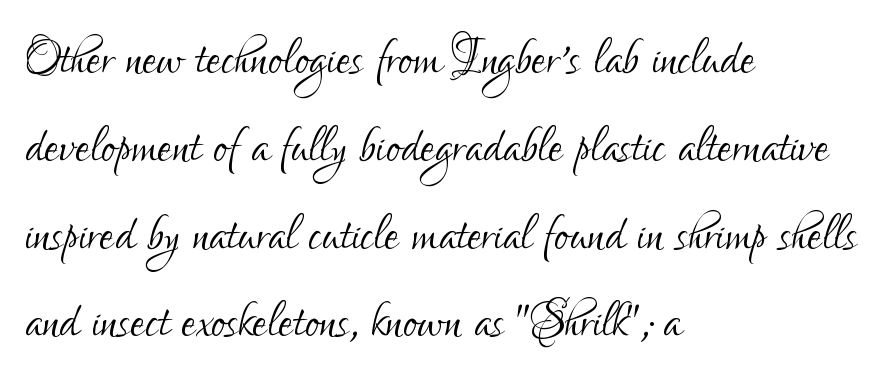
The passage shown stacks its lines at a standard gap. You could not count columns in this text — the font is proportionally spaced. Clear beneath every line of the passage. Here the glyphs are tracked normally, forming tight word shapes. Weight: not bold — regular or lighter.
